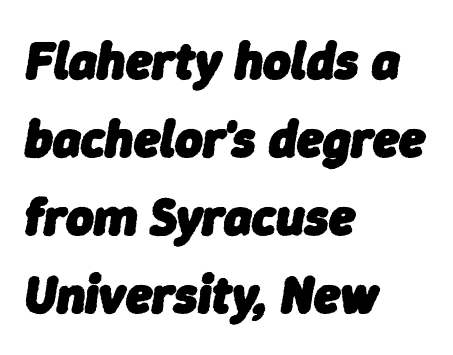
{"italic": "yes", "lean": "right", "slant_degrees": 9, "bold": "yes", "weight": "heavy", "width": "normal", "stroke_contrast": "low", "x_height": "medium", "monospaced": "no", "underline": "no", "align": "left", "line_spacing": "normal", "line_spacing_ratio": 1.47, "letter_spacing": "normal", "letter_spacing_em": 0.0, "glyph_px": 53}
